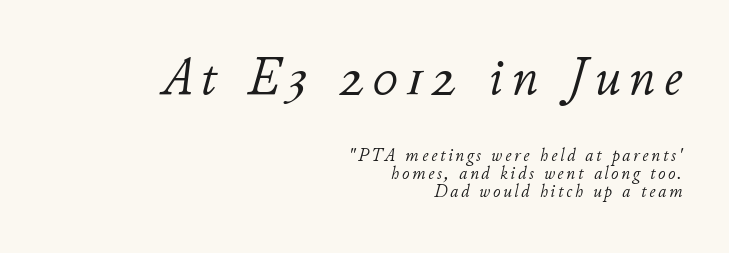
The image shows 54 px light type, italic (leaning right); set right-aligned, tight line spacing (1.01x), not underlined; the first (top) block is 3.0x larger; low stroke contrast and a small x-height.
